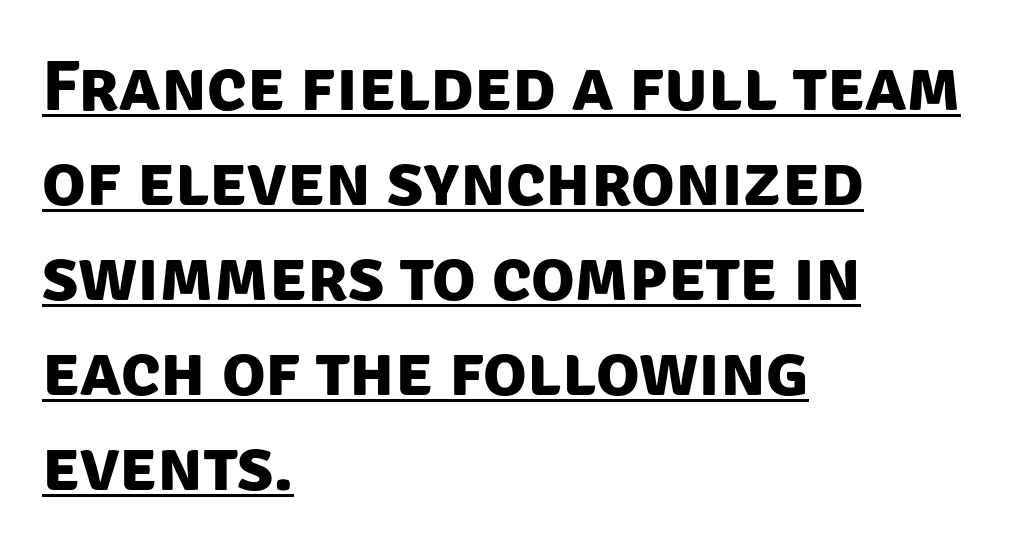
The image shows 72 px bold sans-serif type; set left-aligned, normal line spacing (1.32x), normal letter spacing, underlined; low stroke contrast and a large x-height.
